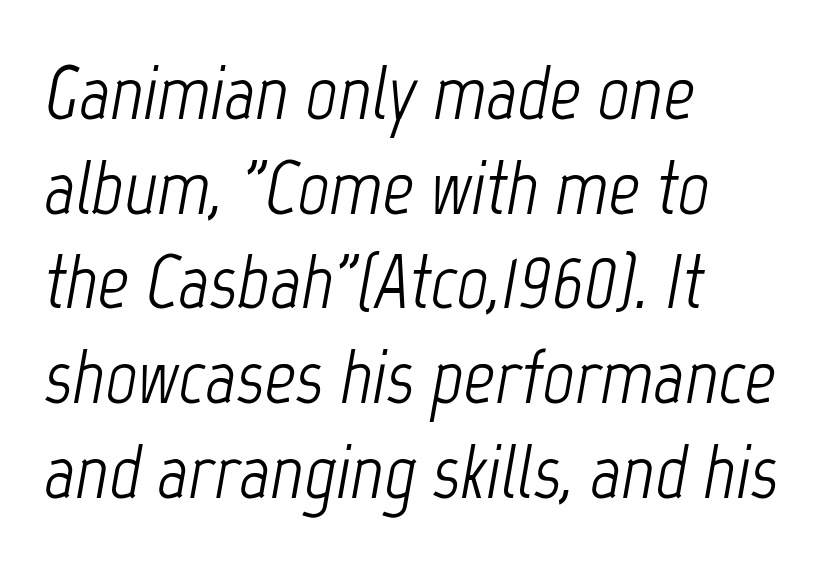
The zone under the glyphs is completely vacant. The rendering uses natural spacing where letterforms have individual widths. Yep, that's italic — everything's leaning. No extra tracking has been applied to these lines. No extra ink here — the face is not bold. Does the copy run flush right? No — it runs flush left.
